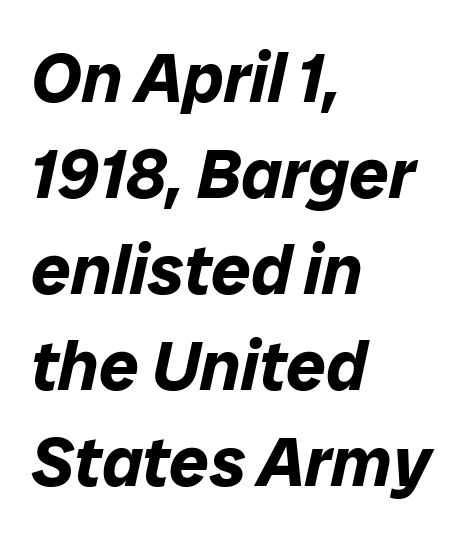
{"italic": "yes", "lean": "right", "slant_degrees": 12, "bold": "yes", "weight": "bold", "width": "normal", "stroke_contrast": "low", "x_height": "medium", "monospaced": "no", "underline": "no", "align": "left", "line_spacing": "normal", "line_spacing_ratio": 1.37, "letter_spacing": "normal", "letter_spacing_em": 0.0, "glyph_px": 70}
